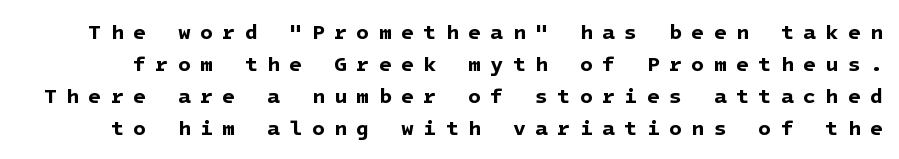
Q: Is the text bold? A: Yes.
Q: Is the text underlined? A: No.
Q: Is the spacing between letters normal or unusually wide? A: Unusually wide.
Q: Is the spacing between lines tight, normal or loose? A: Normal.
